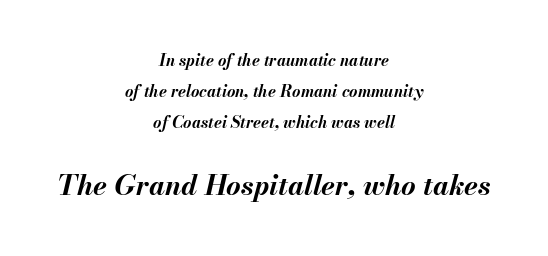
The image shows 28 px bold type, italic (leaning right); set centered, loose line spacing (1.93x), normal letter spacing, not underlined; the second (bottom) block is 1.75x larger; medium stroke contrast and a small x-height.
